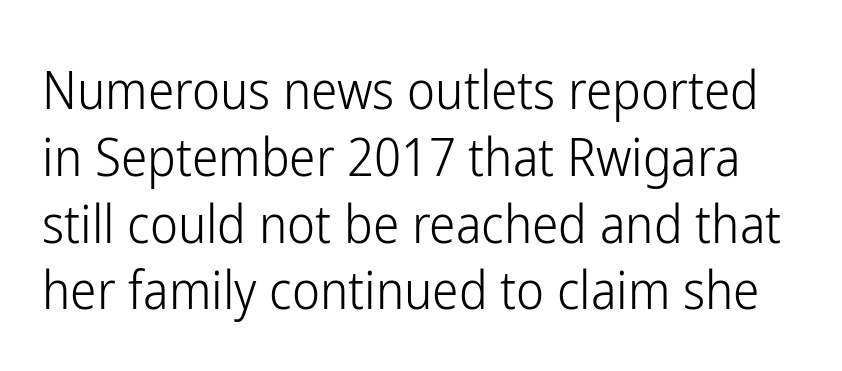
The rendering uses a moderate line-height, typical for paragraphs. In terms of letterspacing, this is plain default setting. It's the straight-up-and-down kind of type. The weight tops out at a normal text grade. Serifs: no, the terminals of the letterforms are clean.
